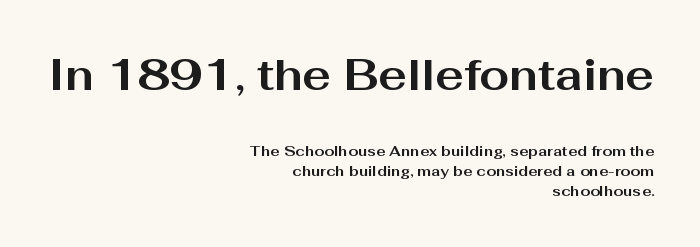
The image shows 43 px bold, wide sans-serif type, upright; set right-aligned, normal line spacing (1.41x), normal letter spacing, not underlined; the first (top) block is 3.07x larger; medium stroke contrast and a medium x-height.
